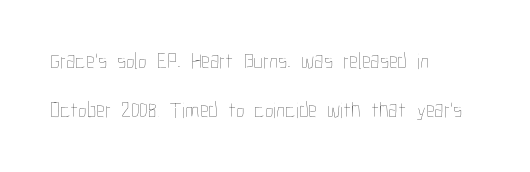
Q: Is the text bold? A: No.
Q: Is the text italic (slanted)? A: No, it is upright.
Q: Is the text underlined? A: No.
Q: How is the paragraph aligned? A: Left-aligned.
Q: Is the spacing between letters normal or unusually wide? A: Normal.
Q: Is the spacing between lines tight, normal or loose? A: Loose.
